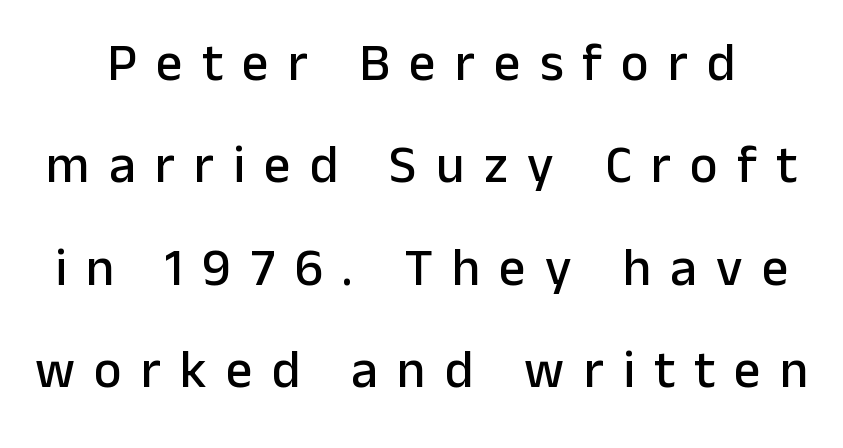
The font family rendered here belongs to the sans-serif group. What's the leading like? Stretched, with rows far apart. Letters rest on an invisible, unmarked baseline. The lettering holds an erect, upright posture throughout.
